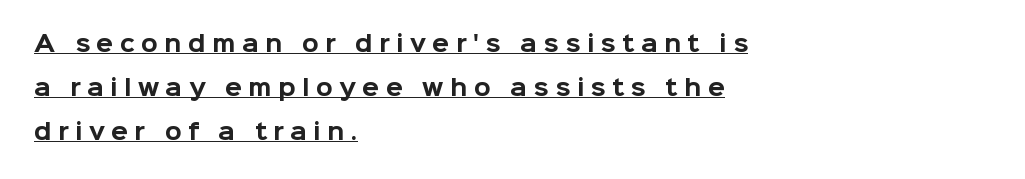
Baseline-to-baseline distance is far greater than the letter height. Left-aligned paragraph, ragged on the right. A continuous stroke trails under the words, as in a hyperlink. Every stem runs plumb, perpendicular to the baseline. Students, this is bold: see how much ink each stroke carries. Short note: letters widely spaced.
